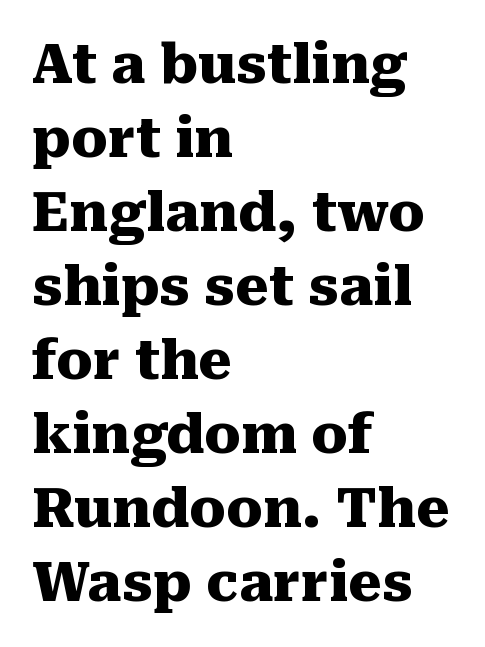
The image shows 54 px heavy serif type, upright; set left-aligned, normal line spacing (1.37x), normal letter spacing, not underlined; medium stroke contrast and a medium x-height.
